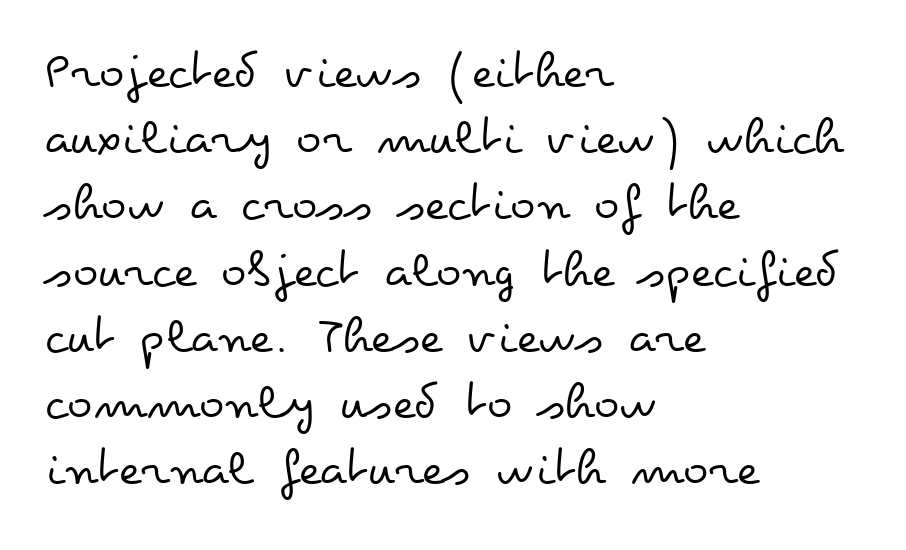
{"italic": "no", "bold": "no", "weight": "regular", "width": "wide", "stroke_contrast": "low", "x_height": "small", "monospaced": "no", "underline": "no", "align": "left", "line_spacing": "normal", "line_spacing_ratio": 1.25, "letter_spacing": "normal", "letter_spacing_em": 0.0, "glyph_px": 53}
